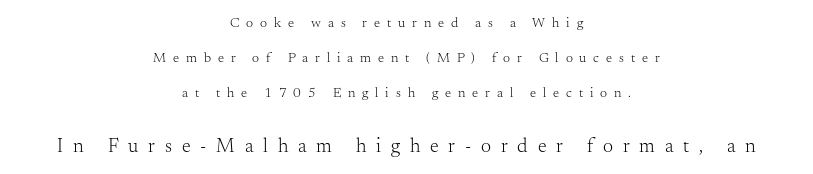
{"italic": "no", "bold": "no", "underline": "no", "align": "center", "line_spacing": "loose", "line_spacing_ratio": 2.49, "letter_spacing": "wide", "letter_spacing_em": 0.49, "larger_block": "second", "size_ratio": 1.43, "glyph_px": 20}
